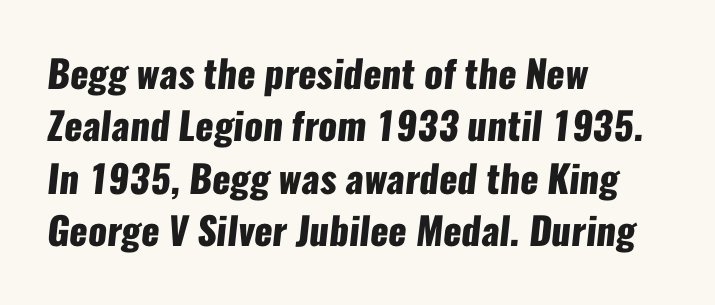
The image shows 38 px heavy, condensed sans-serif type; set left-aligned, normal line spacing (1.38x), normal letter spacing, not underlined; low stroke contrast and a medium x-height.
